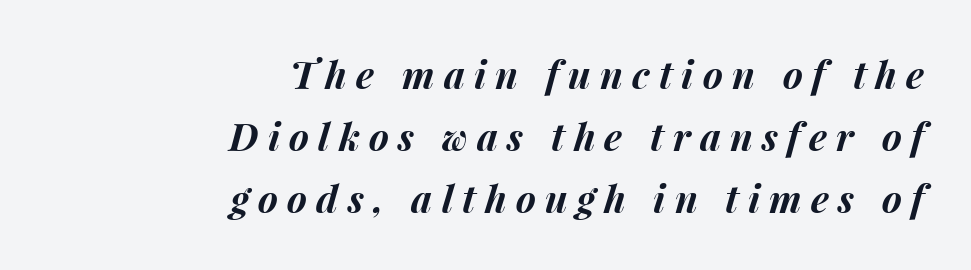
The image shows 38 px bold type, italic (leaning right); set right-aligned, normal line spacing (1.63x), unusually wide letter spacing (+0.24 em), not underlined; medium stroke contrast and a medium x-height.
